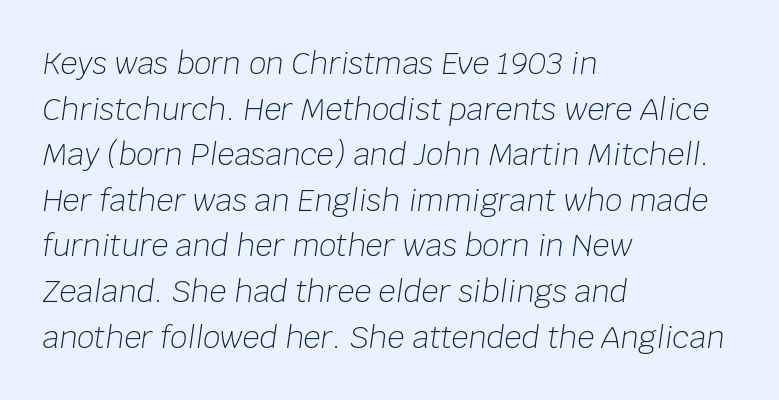
The image shows 30 px light type, italic (leaning right); set left-aligned, normal line spacing (1.52x), normal letter spacing, not underlined; low stroke contrast and a large x-height.
